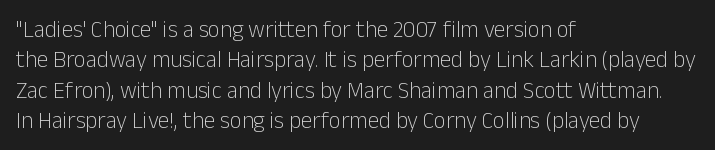
Q: Is the text bold? A: No.
Q: Is the text italic (slanted)? A: No, it is upright.
Q: Is the text underlined? A: No.
Q: How is the paragraph aligned? A: Left-aligned.
Q: Is the spacing between letters normal or unusually wide? A: Normal.
Q: Is the spacing between lines tight, normal or loose? A: Normal.
